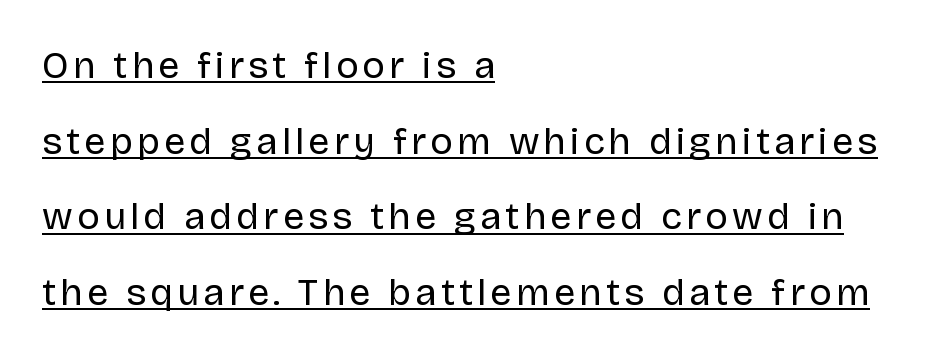
Note the varied advance widths — an 'i' is clearly narrower than an 'm'. In terms of posture, this sample is upright. The face looks like a standard text weight, possibly lighter. The line-height multiplier appears high, well above default. Looks like someone drew a line under every word here.
